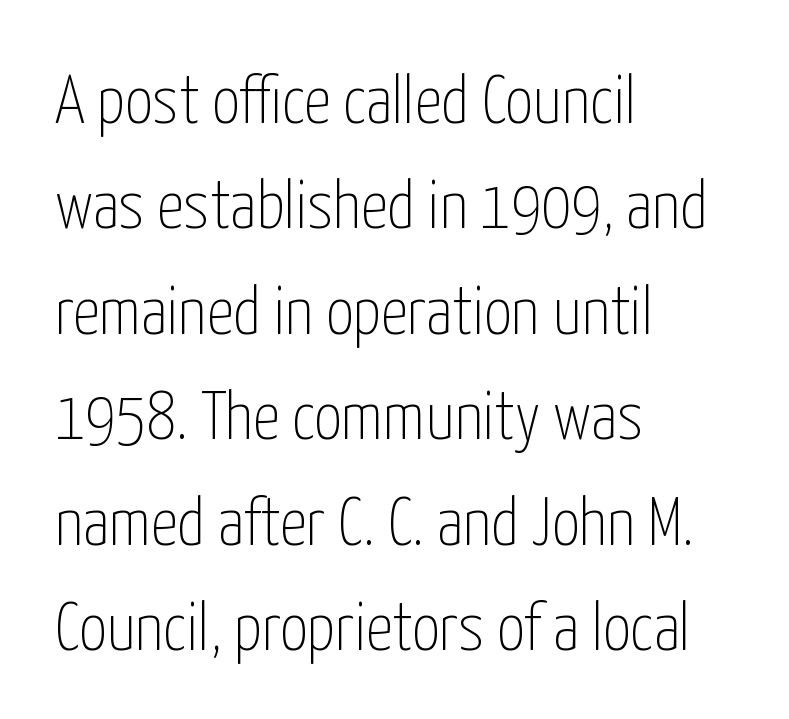
{"serif": "no", "italic": "no", "bold": "no", "weight": "thin", "width": "condensed", "stroke_contrast": "low", "x_height": "medium", "monospaced": "no", "underline": "no", "align": "left", "line_spacing": "normal", "line_spacing_ratio": 1.55, "letter_spacing": "normal", "letter_spacing_em": 0.0, "glyph_px": 68}
